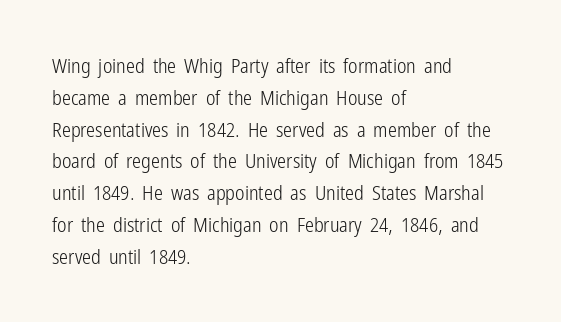
{"italic": "no", "bold": "no", "underline": "no", "align": "left", "line_spacing": "normal", "line_spacing_ratio": 1.59, "letter_spacing": "normal", "letter_spacing_em": 0.0, "glyph_px": 20}
